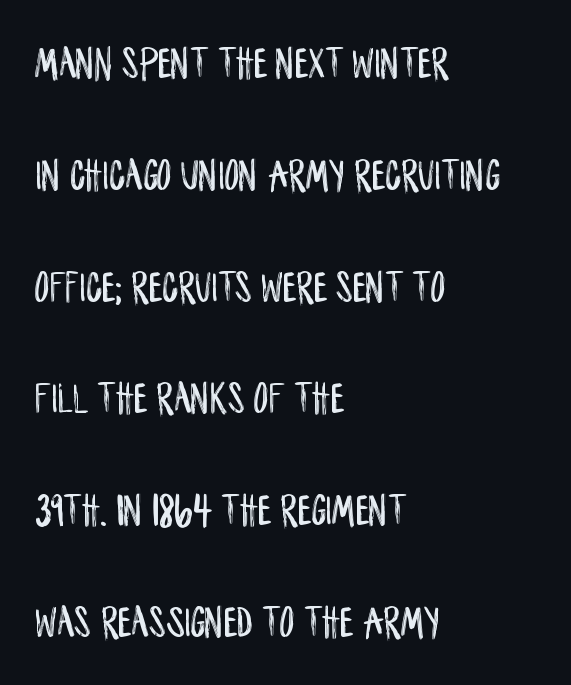
Each letter keeps its own natural width here, so spacing adapts to shape. No feet cap the strokes, marking this as sans-serif type. Short note: letters normally spaced. The axis of the letterforms is exactly vertical. Each new line begins a long way beneath the previous one.
